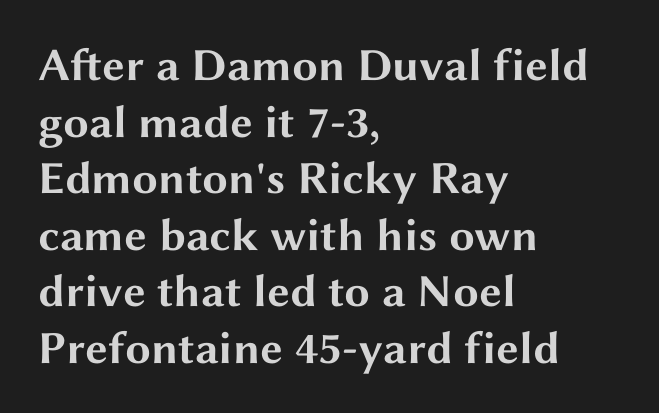
Characters remain perfectly vertical along every line. Looks like regular typesetting: each glyph gets only the width it needs. How heavy is the stroke? Heavy — this is a bold. Descenders hang freely into open space.
